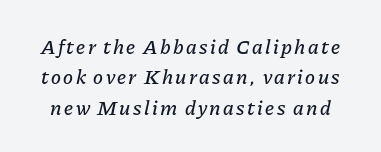
{"italic": "yes", "lean": "right", "slant_degrees": 11, "underline": "no", "line_spacing": "normal", "line_spacing_ratio": 1.45, "glyph_px": 21}
